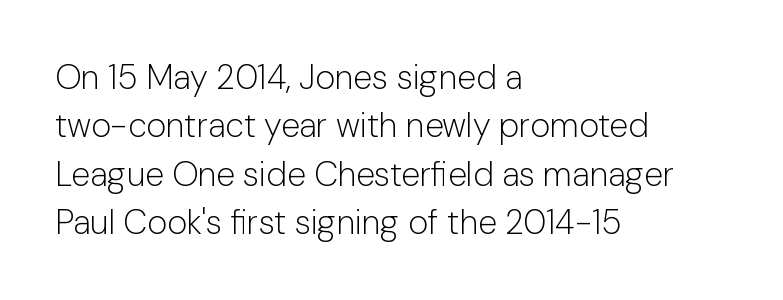
The letters advance in unequal steps, a hallmark of proportional type. Nope, no serifs anywhere on these letters. The letters sit at their default tracking, neither squeezed nor spread. Visually the block forms a straight wall on the left and a jagged coastline on the right. No italicization has been applied; the sample stays upright.
